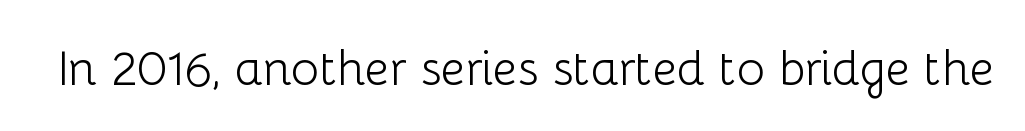
Q: Is the text bold? A: No.
Q: Is the text italic (slanted)? A: No, it is upright.
Q: Is the typeface a serif or a sans-serif typeface? A: Sans-serif.
Q: Is the text underlined? A: No.
Q: Is the spacing between letters normal or unusually wide? A: Normal.
Q: Width (condensed, normal, or wide)? A: Normal.
Q: Stroke contrast? A: Low.
Q: x-height? A: Medium.
Q: Monospaced? A: No.
